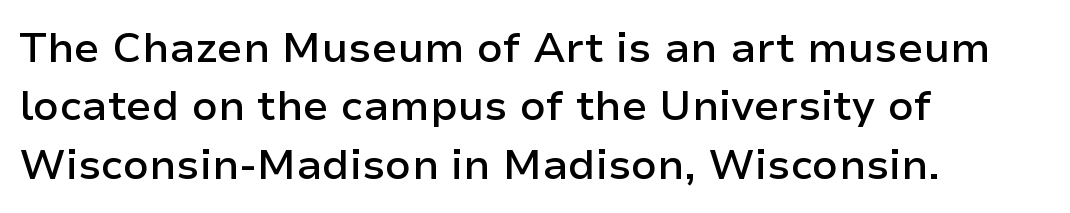
The image shows 42 px semibold sans-serif type, upright; set left-aligned, normal line spacing (1.39x), normal letter spacing, not underlined; low stroke contrast and a medium x-height.
